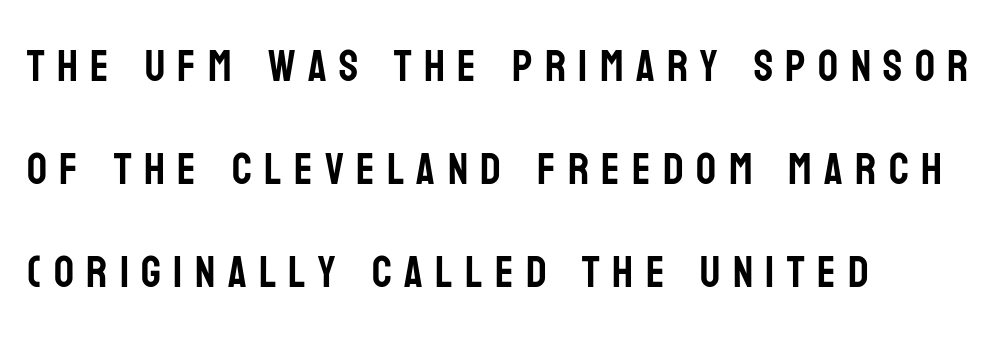
{"serif": "no", "italic": "no", "width": "condensed", "stroke_contrast": "low", "x_height": "large", "monospaced": "no", "underline": "no", "align": "left", "line_spacing": "loose", "line_spacing_ratio": 2.34, "letter_spacing": "wide", "letter_spacing_em": 0.28, "glyph_px": 44}
